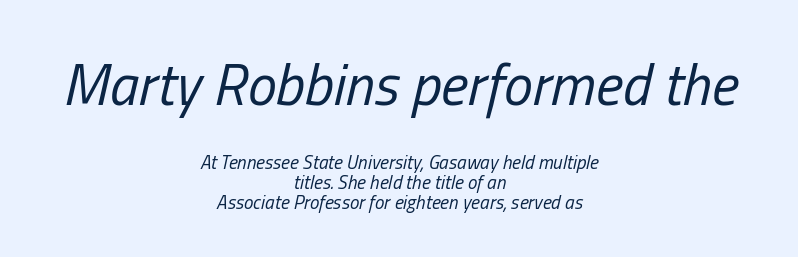
Large over small — that's the arrangement of the two blocks here. The whole block is typeset with a tilt. Each stroke keeps to a modest, everyday thickness or less. Unmarked baselines from the first word to the last.
